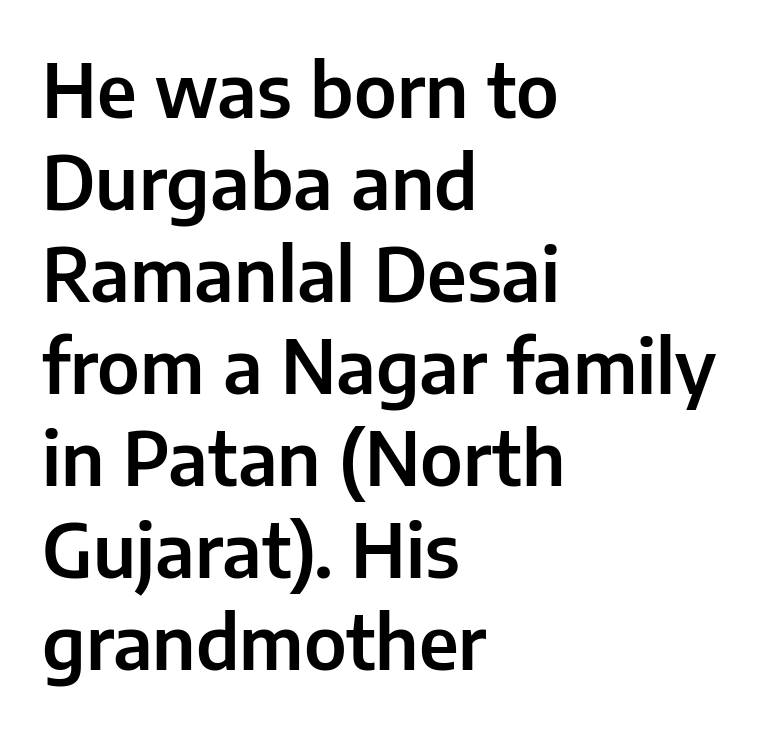
The image shows 73 px sans-serif type, upright; set left-aligned, normal line spacing (1.26x), normal letter spacing, not underlined; low stroke contrast and a medium x-height.
